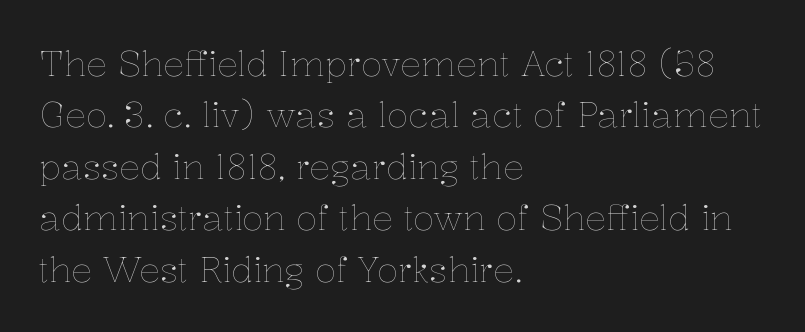
Q: Is the text bold? A: No.
Q: Is the text italic (slanted)? A: No, it is upright.
Q: Is the text underlined? A: No.
Q: How is the paragraph aligned? A: Left-aligned.
Q: Is the spacing between letters normal or unusually wide? A: Normal.
Q: Is the spacing between lines tight, normal or loose? A: Normal.
Q: Width (condensed, normal, or wide)? A: Normal.
Q: Stroke contrast? A: Low.
Q: x-height? A: Medium.
Q: Monospaced? A: No.
